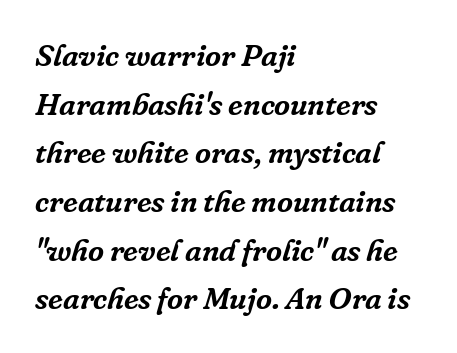
Check under the words: just untouched page. Is the letter spacing exaggerated? No — it looks like the ordinary default. Tall strokes in this sample are angled rather than plumb. Are there feet on the stems? There are — it's a serif. This sample is left-justified, so line endings fall wherever the words run out.
